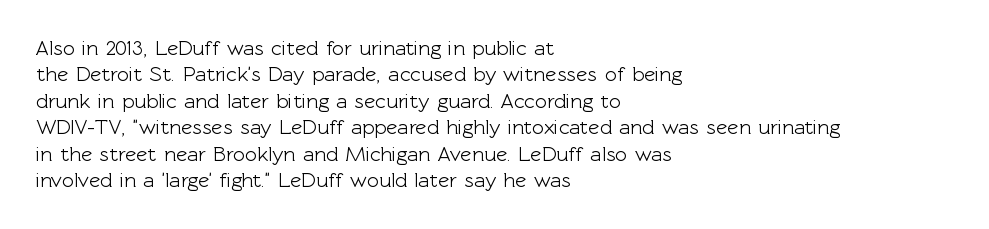
{"italic": "no", "underline": "no", "align": "left", "line_spacing": "normal", "line_spacing_ratio": 1.26, "letter_spacing": "normal", "letter_spacing_em": 0.0, "glyph_px": 21}
